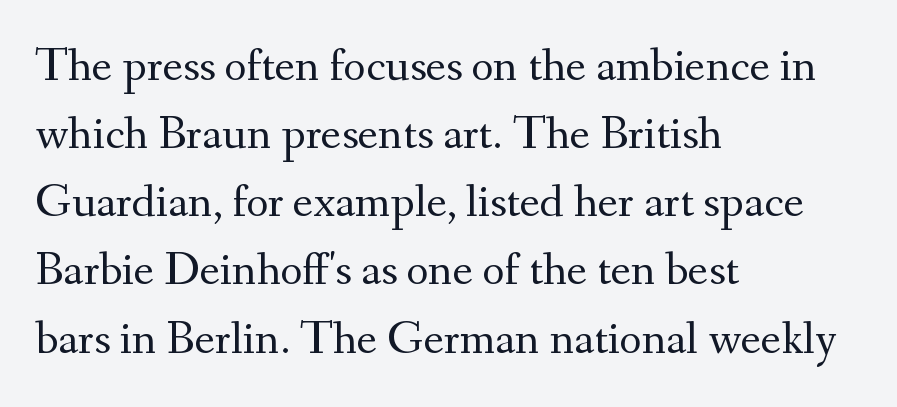
{"serif": "yes", "italic": "no", "bold": "no", "weight": "regular", "width": "normal", "stroke_contrast": "medium", "x_height": "small", "monospaced": "no", "underline": "no", "align": "left", "line_spacing": "normal", "line_spacing_ratio": 1.42, "letter_spacing": "normal", "letter_spacing_em": 0.0, "glyph_px": 48}
